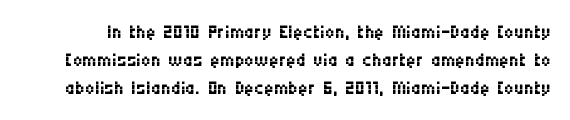
Q: Is the text bold? A: No.
Q: Is the text italic (slanted)? A: No, it is upright.
Q: Is the text underlined? A: No.
Q: Is the spacing between letters normal or unusually wide? A: Normal.
Q: Is the spacing between lines tight, normal or loose? A: Tight.
